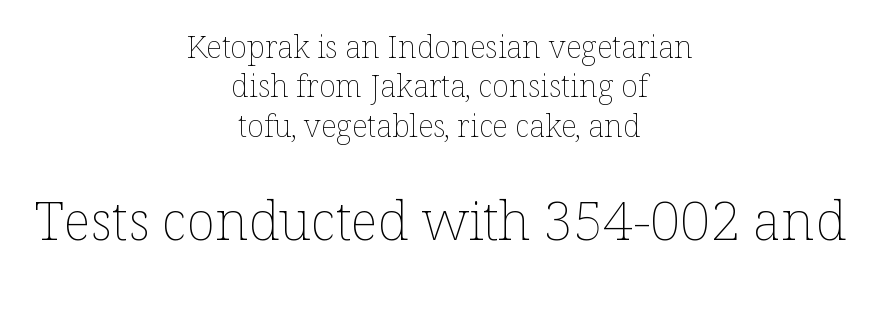
The image shows 54 px thin type, upright; set centered, normal line spacing (1.27x), normal letter spacing, not underlined; the second (bottom) block is 1.74x larger; low stroke contrast and a medium x-height.
